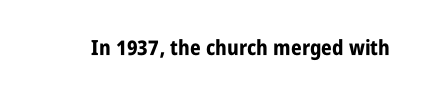
{"italic": "no", "bold": "yes", "underline": "no", "letter_spacing": "normal", "letter_spacing_em": 0.0, "glyph_px": 21}
